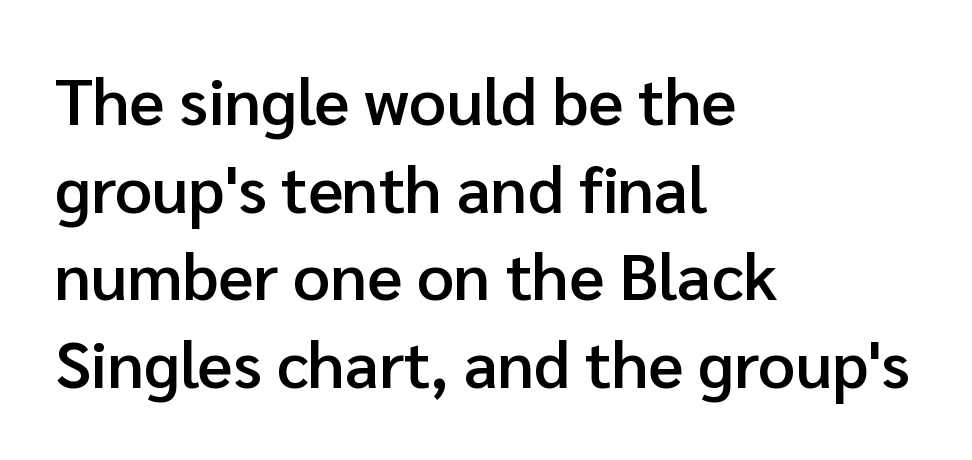
The line texture is even and compact thanks to regular tracking. The space directly below the letters is spotless. How heavy is the stroke? Medium-heavy — a semibold, shy of bold. The rendering anchors every line to the left-hand side. Posture: straight, roman, zero tilt. The characters display no serif detailing; their extremities are plain.
